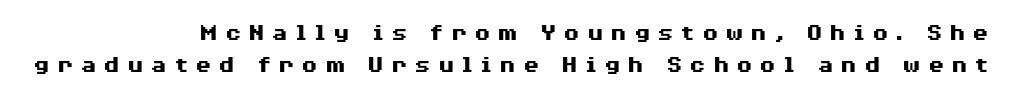
The image shows 24 px bold type, upright; set right-aligned, normal line spacing (1.35x), unusually wide letter spacing (+0.28 em), not underlined.
